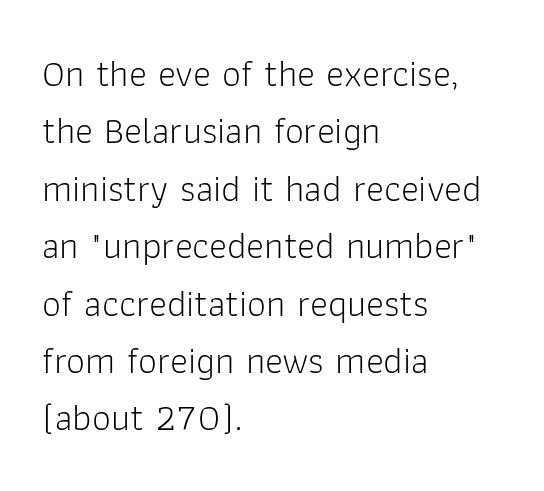
Q: Is the text bold? A: No.
Q: Is the text italic (slanted)? A: No, it is upright.
Q: Is the typeface a serif or a sans-serif typeface? A: Sans-serif.
Q: Is the text underlined? A: No.
Q: How is the paragraph aligned? A: Left-aligned.
Q: Is the spacing between letters normal or unusually wide? A: Normal.
Q: Is the spacing between lines tight, normal or loose? A: Normal.
Q: Width (condensed, normal, or wide)? A: Normal.
Q: Stroke contrast? A: Low.
Q: x-height? A: Medium.
Q: Monospaced? A: No.
